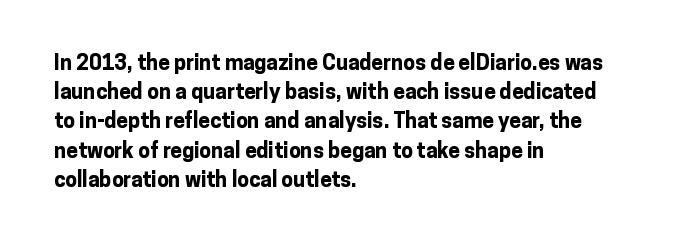
When letters stand straight like this, we call the style roman or upright. Line starts are locked; line ends wander. Quick note: underline off. Words appear dense and cohesive because spacing is normal. A normal amount of white space separates one row of letters from the next.
